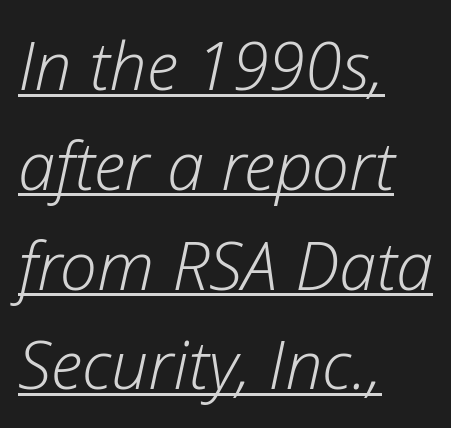
A rule runs beneath these lines of type. The passage shown is typed in a proportional face where columns would drift. Italic: yes, the glyphs are oblique. Caption: multi-line text, flush left, ragged right.
